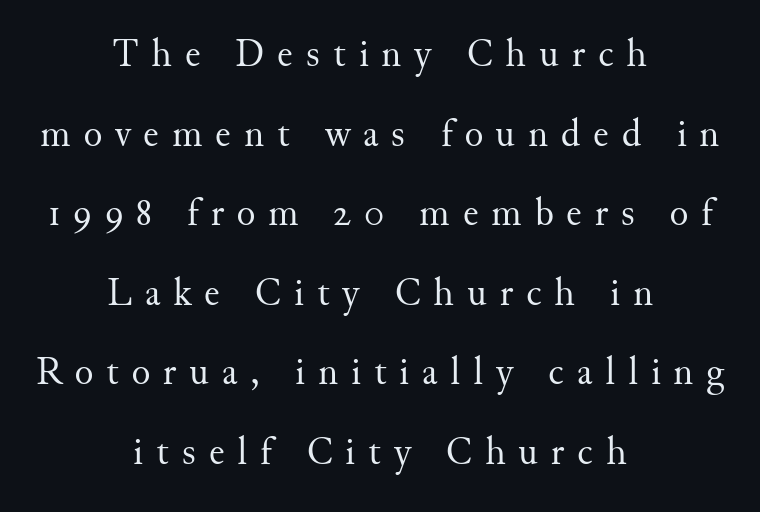
The image shows 39 px regular-weight serif type, upright; set centered, loose line spacing (2.04x), unusually wide letter spacing (+0.33 em), not underlined; medium stroke contrast and a small x-height.
